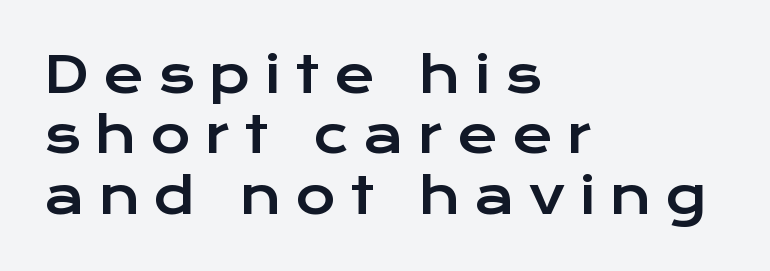
Q: Is the text italic (slanted)? A: No, it is upright.
Q: Is the typeface a serif or a sans-serif typeface? A: Sans-serif.
Q: Is the text underlined? A: No.
Q: How is the paragraph aligned? A: Left-aligned.
Q: Is the spacing between letters normal or unusually wide? A: Unusually wide.
Q: Width (condensed, normal, or wide)? A: Wide.
Q: Stroke contrast? A: Low.
Q: x-height? A: Medium.
Q: Monospaced? A: No.
